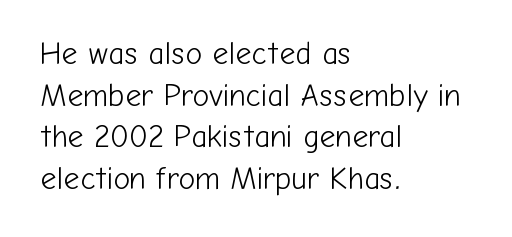
The type is set solid horizontally, with unmodified tracking. Weight: regular or lighter. A student would call this left alignment; a typographer would say flush left, rag right. Observe the absence of serifs on each vertical stroke in this sample. Ordinary non-slanted type is in use. The letters advance in unequal steps, a hallmark of proportional type.
